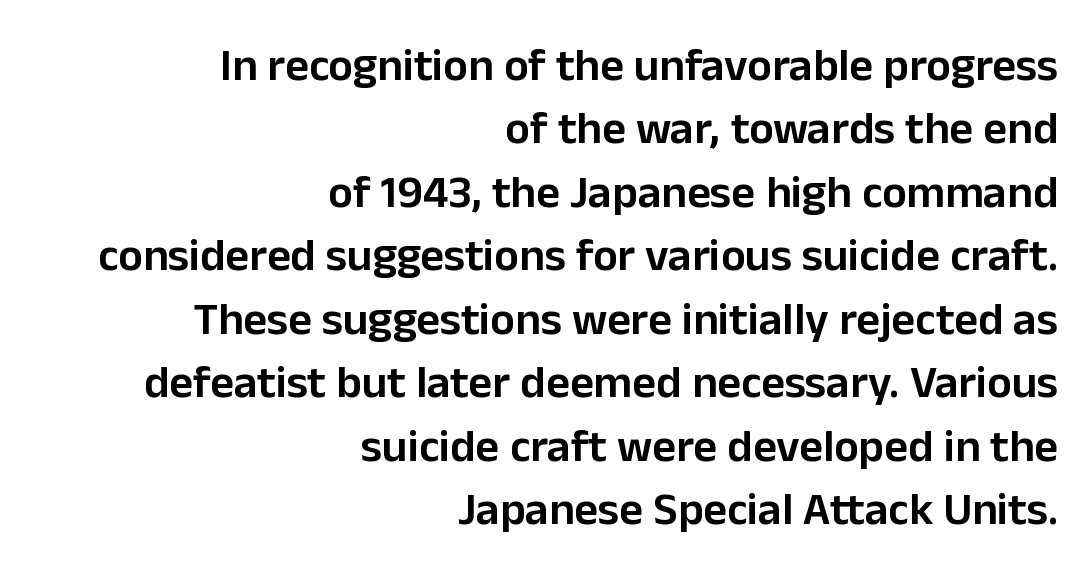
These lines are composed in type without serifs. Firm but not heavy-handed strokes: this text is semibold. Letters rest on an invisible, unmarked baseline. Proportional: the letters do not fall into vertical columns. Alignment: flush right. The passage shown stacks its lines at a standard gap.
